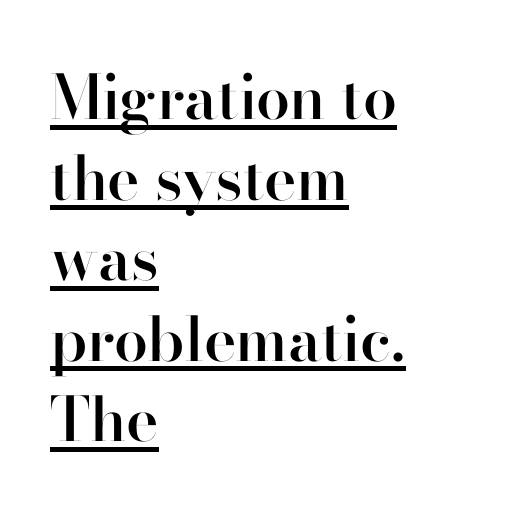
Nothing sits at the stroke ends, so this counts as sans-serif. Think of a printed novel: that variable character pitch is what you see here. Each new line begins a customary step beneath the previous one. On the weight axis this lands at semibold, roughly 600.
